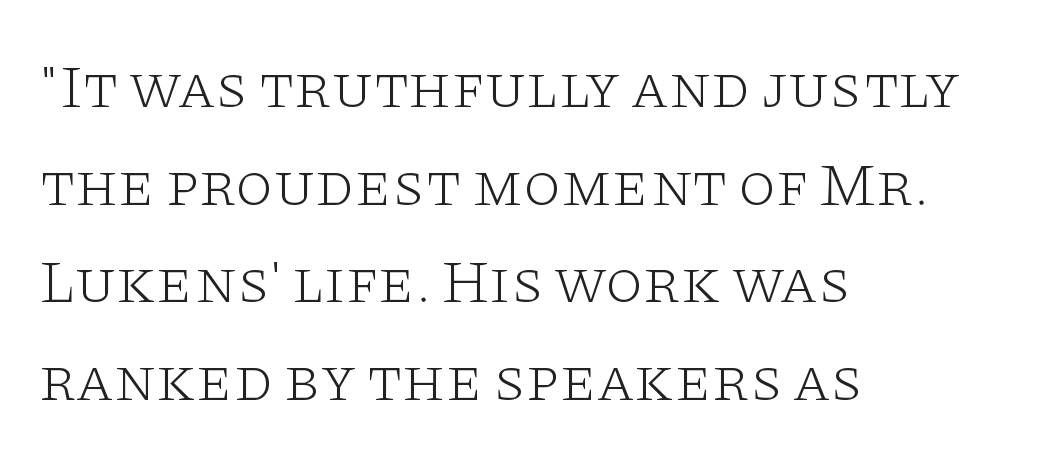
{"serif": "yes", "italic": "no", "bold": "no", "weight": "light", "width": "wide", "stroke_contrast": "low", "x_height": "large", "monospaced": "no", "underline": "no", "align": "left", "line_spacing": "normal", "line_spacing_ratio": 1.6, "letter_spacing": "normal", "letter_spacing_em": 0.0, "glyph_px": 61}
